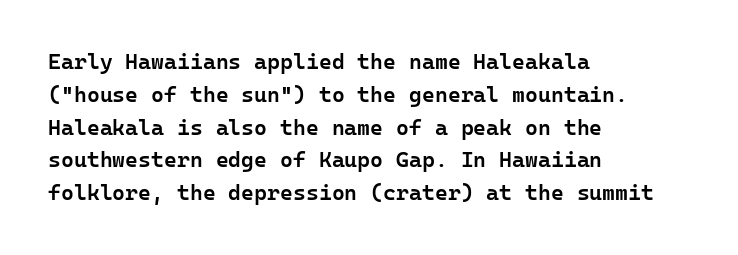
The image shows 22 px text type, upright; set left-aligned, normal line spacing (1.49x), normal letter spacing, not underlined.
